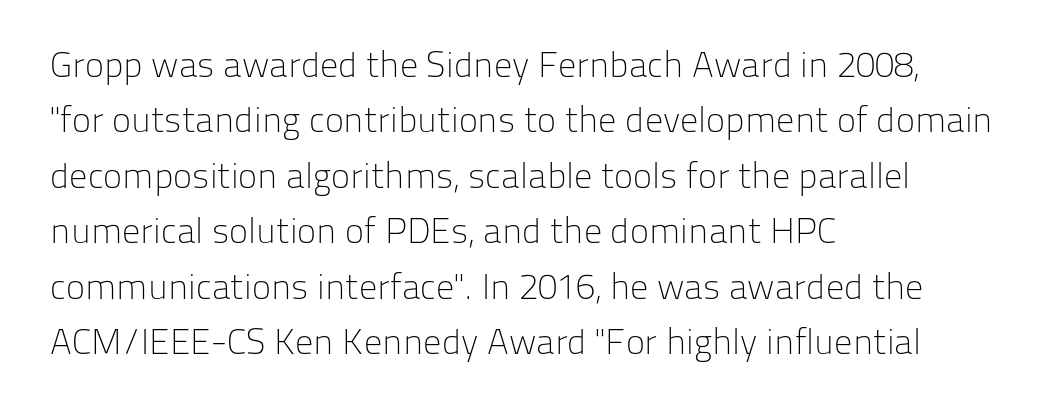
{"serif": "no", "italic": "no", "bold": "no", "weight": "light", "width": "normal", "stroke_contrast": "low", "x_height": "medium", "monospaced": "no", "underline": "no", "align": "left", "line_spacing": "normal", "line_spacing_ratio": 1.54, "letter_spacing": "normal", "letter_spacing_em": 0.0, "glyph_px": 36}
